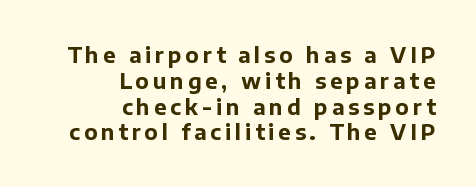
The image shows 21 px bold type, upright; set right-aligned, line spacing 1.23x, not underlined.
